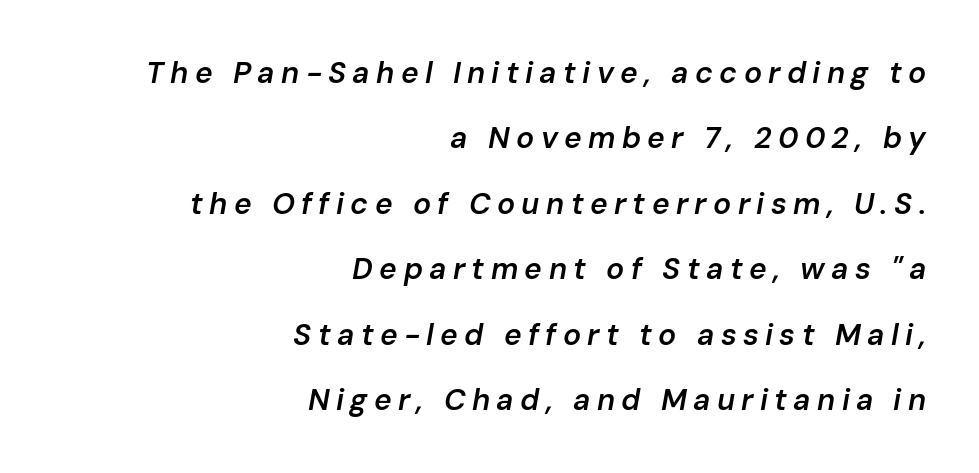
Q: Is the text bold? A: Semi-bold.
Q: Is the text italic (slanted)? A: Yes, it leans right by about 10 degrees.
Q: Is the text underlined? A: No.
Q: How is the paragraph aligned? A: Right-aligned.
Q: Is the spacing between letters normal or unusually wide? A: Unusually wide.
Q: Is the spacing between lines tight, normal or loose? A: Loose.
Q: Width (condensed, normal, or wide)? A: Normal.
Q: Stroke contrast? A: Low.
Q: x-height? A: Medium.
Q: Monospaced? A: No.
